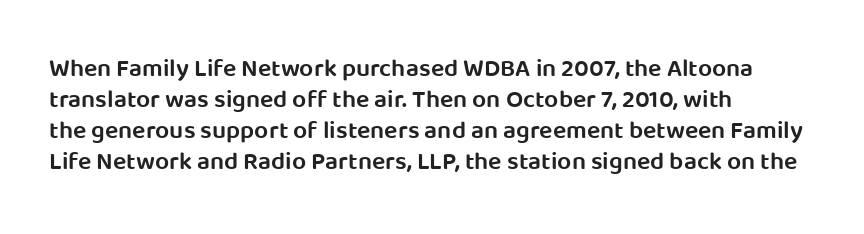
A classic flush-left, rag-right setting is used for this passage. The face used here is rendered with its standard letterfit. Decoration check: the copy has no underline. Caption: semibold face, moderately heavy strokes. Quick note: not italic, upright.
